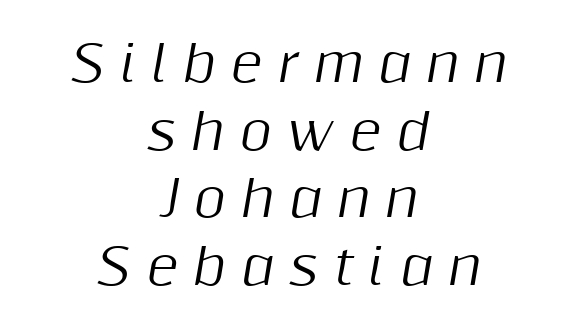
The image shows 49 px text type, italic (leaning right); set centered, normal line spacing (1.38x), unusually wide letter spacing (+0.31 em), not underlined; medium stroke contrast and a medium x-height.
